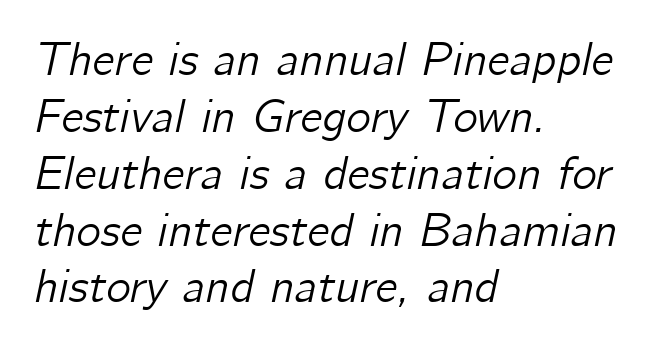
These lines are rendered in a variable-pitch font. The typography opts for an oblique posture over an upright one. The baseline area is clear. In terms of letterspacing, this is plain default setting.
